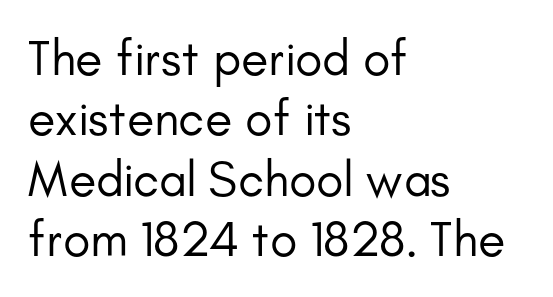
Q: Is the text bold? A: No.
Q: Is the text italic (slanted)? A: No, it is upright.
Q: Is the typeface a serif or a sans-serif typeface? A: Sans-serif.
Q: Is the text underlined? A: No.
Q: How is the paragraph aligned? A: Left-aligned.
Q: Is the spacing between letters normal or unusually wide? A: Normal.
Q: Width (condensed, normal, or wide)? A: Normal.
Q: Stroke contrast? A: Low.
Q: x-height? A: Small.
Q: Monospaced? A: No.
